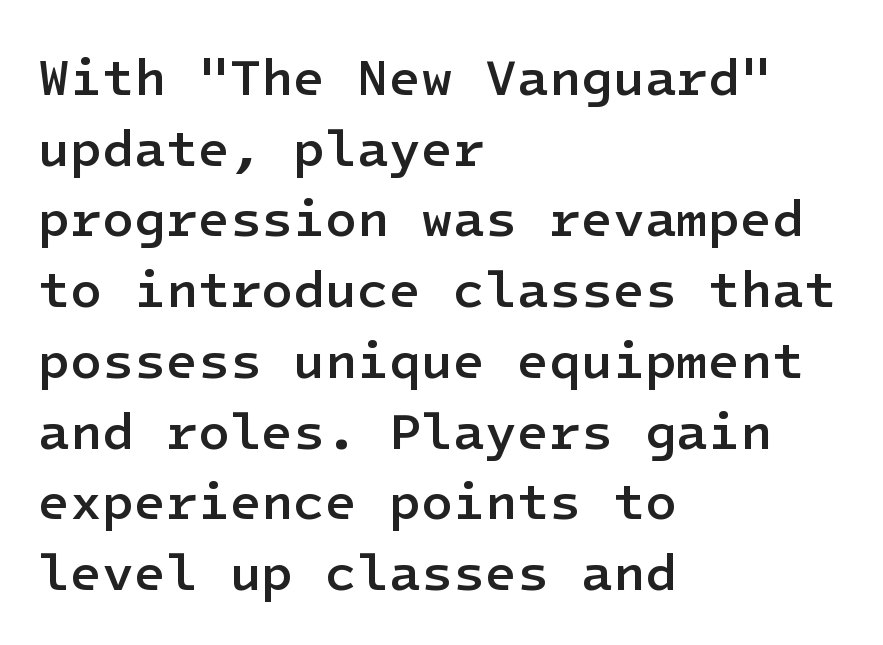
Q: Is the text bold? A: Semi-bold.
Q: Is the text italic (slanted)? A: No, it is upright.
Q: Is the typeface a serif or a sans-serif typeface? A: Sans-serif.
Q: Is the text underlined? A: No.
Q: How is the paragraph aligned? A: Left-aligned.
Q: Is the spacing between letters normal or unusually wide? A: Normal.
Q: Is the spacing between lines tight, normal or loose? A: Normal.
Q: Width (condensed, normal, or wide)? A: Normal.
Q: Stroke contrast? A: Low.
Q: x-height? A: Medium.
